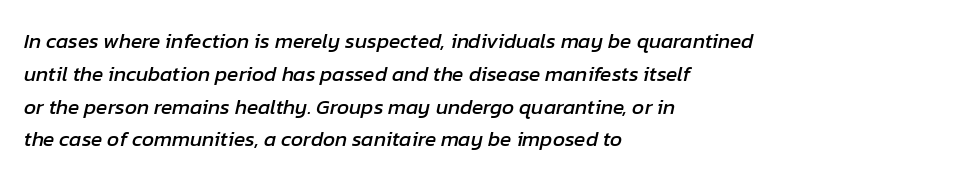
Q: Is the text italic (slanted)? A: Yes, it leans right by about 12 degrees.
Q: Is the text underlined? A: No.
Q: How is the paragraph aligned? A: Left-aligned.
Q: Is the spacing between letters normal or unusually wide? A: Normal.
Q: Is the spacing between lines tight, normal or loose? A: Normal.
